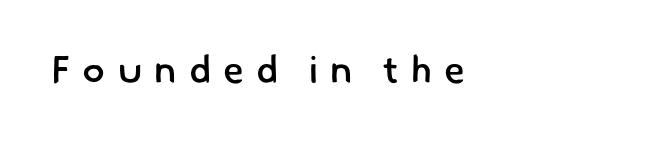
{"serif": "no", "bold": "semi", "weight": "semibold", "width": "normal", "stroke_contrast": "low", "x_height": "small", "monospaced": "no", "underline": "no", "letter_spacing": "wide", "letter_spacing_em": 0.32, "glyph_px": 38}
